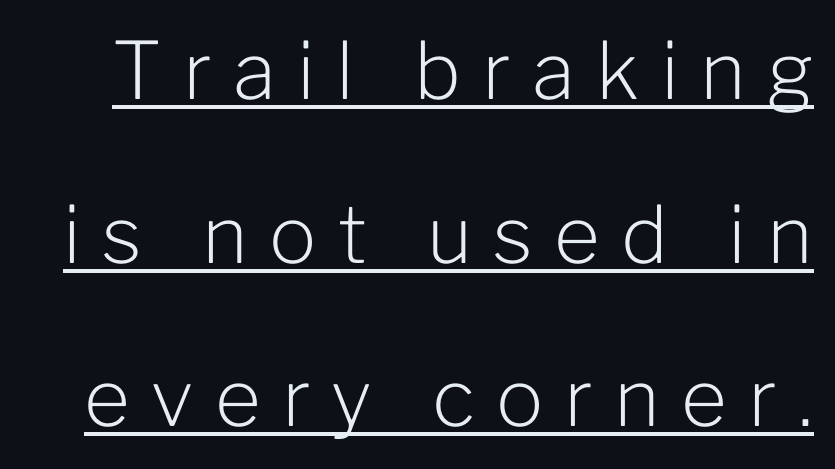
{"serif": "no", "italic": "no", "bold": "no", "weight": "light", "width": "normal", "stroke_contrast": "low", "x_height": "medium", "monospaced": "no", "underline": "yes", "line_spacing": "loose", "line_spacing_ratio": 2.07, "letter_spacing": "wide", "letter_spacing_em": 0.27, "glyph_px": 79}
